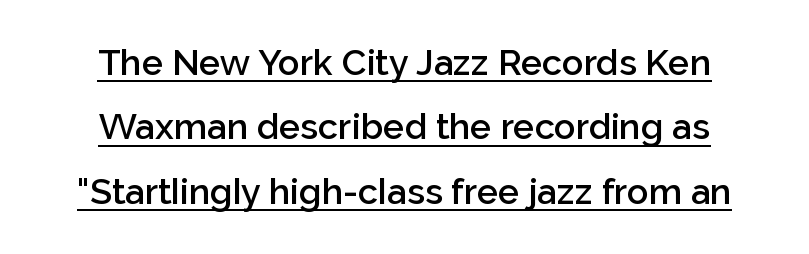
{"serif": "no", "italic": "no", "bold": "semi", "weight": "semibold", "width": "normal", "stroke_contrast": "low", "x_height": "medium", "monospaced": "no", "underline": "yes", "align": "center", "line_spacing_ratio": 1.79, "letter_spacing": "normal", "letter_spacing_em": 0.0, "glyph_px": 36}
